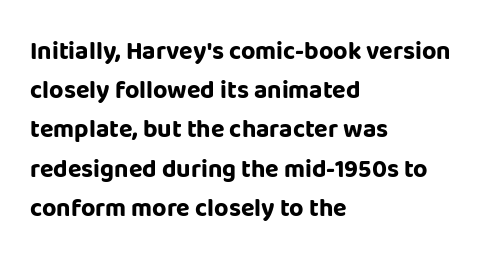
The image shows 25 px bold type, upright; set left-aligned, normal line spacing (1.57x), normal letter spacing, not underlined.
